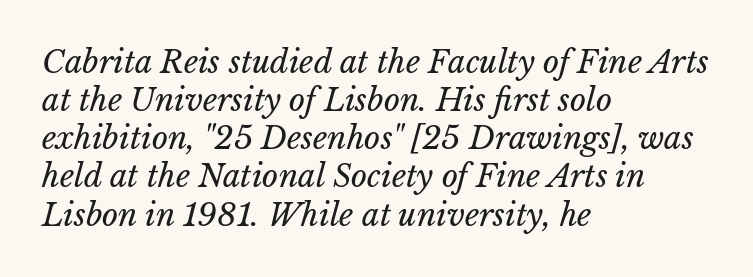
{"bold": "no", "weight": "regular", "width": "normal", "stroke_contrast": "low", "x_height": "medium", "monospaced": "no", "underline": "no", "align": "left", "line_spacing_ratio": 1.23, "letter_spacing": "normal", "letter_spacing_em": 0.0, "glyph_px": 31}
